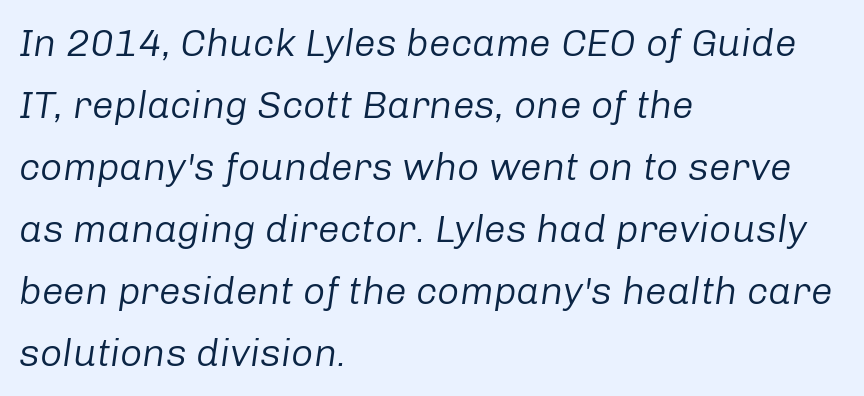
The image shows 39 px regular-weight type, italic (leaning right); set left-aligned, normal line spacing (1.59x), normal letter spacing, not underlined; low stroke contrast and a medium x-height.
